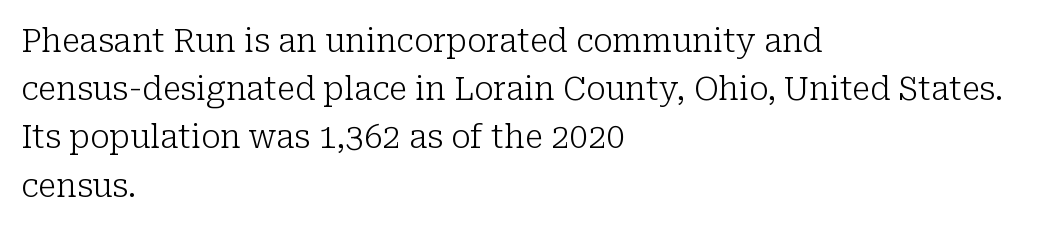
Q: Is the text bold? A: No.
Q: Is the text italic (slanted)? A: No, it is upright.
Q: Is the typeface a serif or a sans-serif typeface? A: Serif.
Q: Is the text underlined? A: No.
Q: How is the paragraph aligned? A: Left-aligned.
Q: Is the spacing between letters normal or unusually wide? A: Normal.
Q: Is the spacing between lines tight, normal or loose? A: Normal.
Q: Width (condensed, normal, or wide)? A: Normal.
Q: Stroke contrast? A: Low.
Q: x-height? A: Medium.
Q: Monospaced? A: No.
